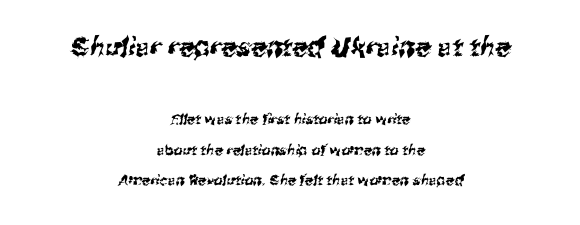
Q: Is the text underlined? A: No.
Q: How is the paragraph aligned? A: Centered.
Q: Is the spacing between letters normal or unusually wide? A: Normal.
Q: Is the spacing between lines tight, normal or loose? A: Loose.
Q: Which block of text is set in a larger size, the first (top) or the second (bottom)? A: The first (top) one.
